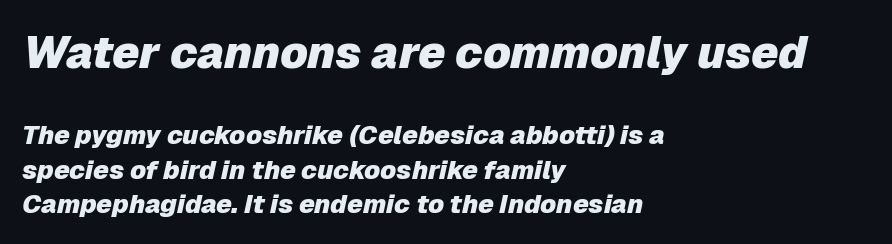
If you squint, the top block still reads clearly — it's the larger of the two. The setting favours the left margin, as ordinary paragraphs usually do. A clean baseline with only descenders dipping below it. Is there much room between lines? A standard amount, neither cramped nor airy. Yep, that's italic — everything's leaning. You could not count columns in this text — the font is proportionally spaced.
